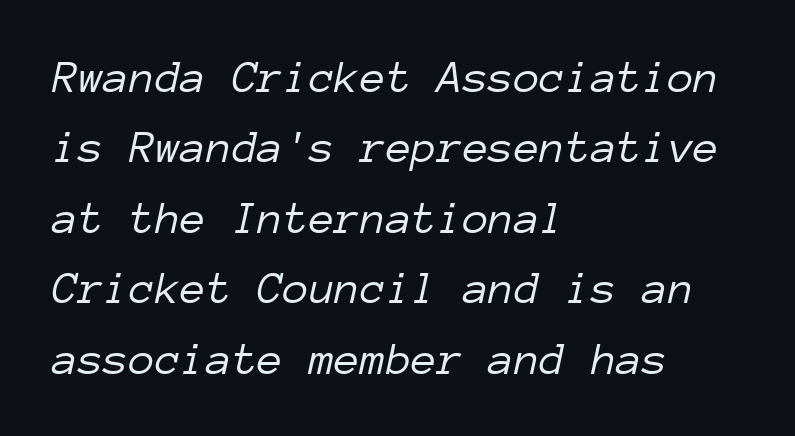
Notice how the passage keeps a crisp vertical edge on the left only. The zone under the glyphs is completely vacant. Emphasis-style slanted type is in use. Short note: letters normally spaced. Think of a typewriter: that constant character pitch is what you see here.
